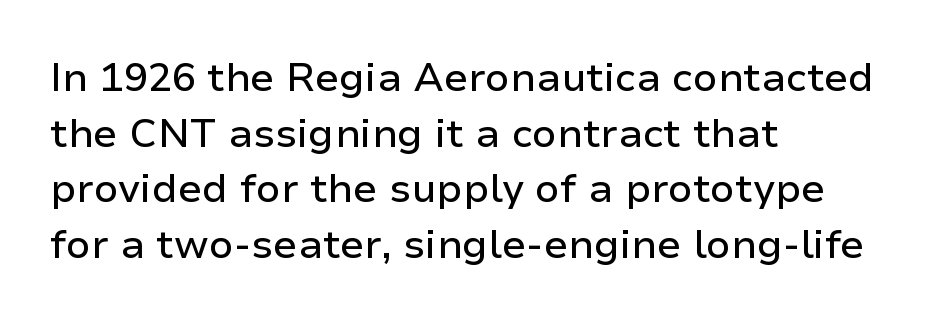
{"serif": "no", "italic": "no", "width": "normal", "stroke_contrast": "low", "x_height": "medium", "monospaced": "no", "underline": "no", "align": "left", "line_spacing": "normal", "line_spacing_ratio": 1.39, "letter_spacing": "normal", "letter_spacing_em": 0.0, "glyph_px": 40}
